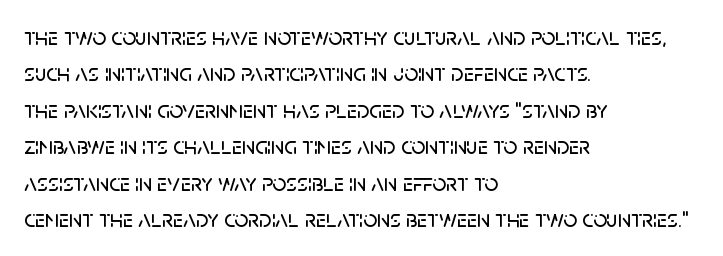
The image shows 24 px text type, upright; set left-aligned, normal line spacing (1.52x), normal letter spacing, not underlined.
